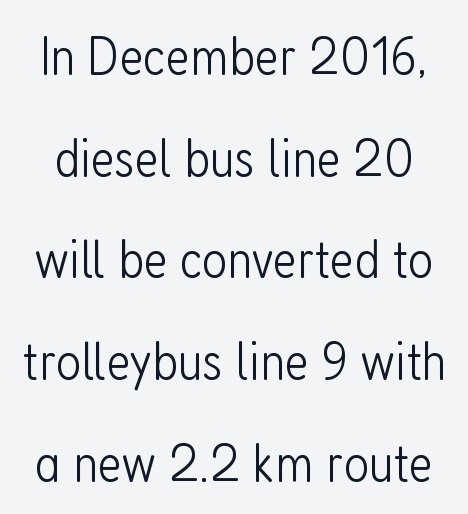
Is this a fixed-width face? No — the glyphs have proportional, varying widths. Spacing between characters is what you'd get straight out of the box. Letterform terminals end flat and unadorned throughout the passage. Weight class: somewhere from thin through regular. Tall strokes in this sample are plumb rather than angled. The foot of each line stays bare and open.
